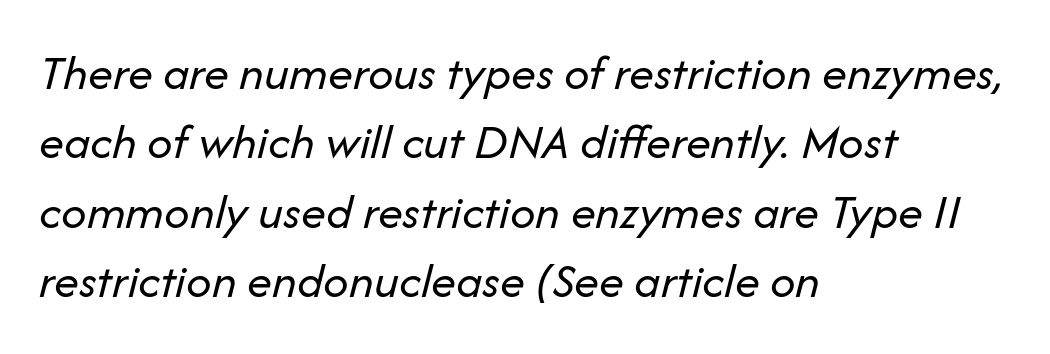
{"italic": "yes", "lean": "right", "slant_degrees": 14, "bold": "no", "weight": "regular", "width": "normal", "stroke_contrast": "low", "x_height": "medium", "monospaced": "no", "underline": "no", "align": "left", "line_spacing": "normal", "line_spacing_ratio": 1.39, "letter_spacing": "normal", "letter_spacing_em": 0.0, "glyph_px": 50}
